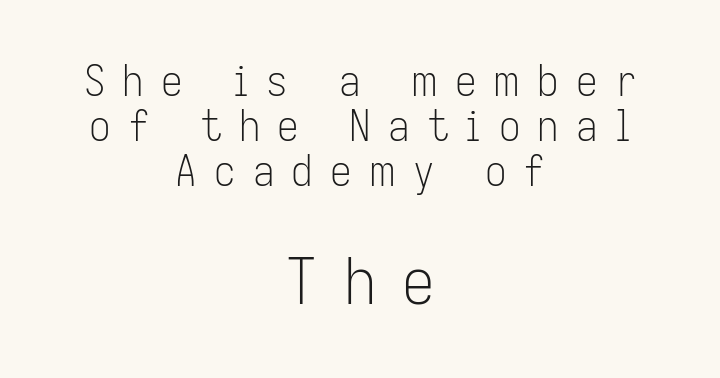
{"serif": "no", "italic": "no", "bold": "no", "weight": "light", "width": "condensed", "stroke_contrast": "low", "x_height": "medium", "monospaced": "no", "underline": "no", "align": "center", "line_spacing": "tight", "line_spacing_ratio": 1.05, "letter_spacing": "wide", "letter_spacing_em": 0.4, "larger_block": "second", "size_ratio": 1.51, "glyph_px": 65}
